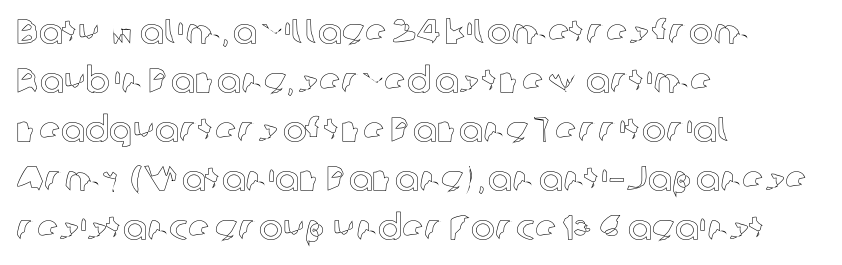
Here the designer chose a conventional face with non-uniform glyph widths. The rag falls on the right side of this text block. A typesetter would mark this as roman, not italic. Interline gaps are of average width in this sample.
